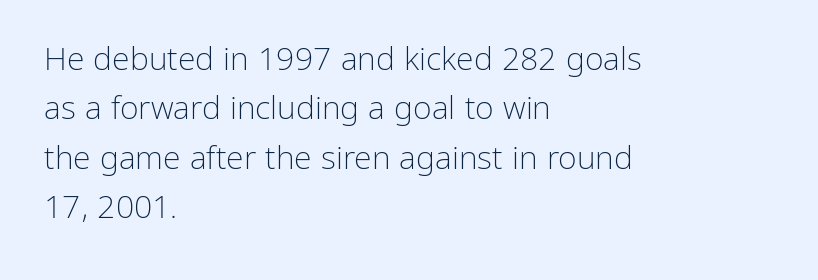
{"serif": "no", "italic": "no", "bold": "no", "weight": "light", "width": "normal", "stroke_contrast": "low", "x_height": "medium", "monospaced": "no", "underline": "no", "align": "left", "line_spacing": "normal", "line_spacing_ratio": 1.54, "letter_spacing": "normal", "letter_spacing_em": 0.0, "glyph_px": 32}
